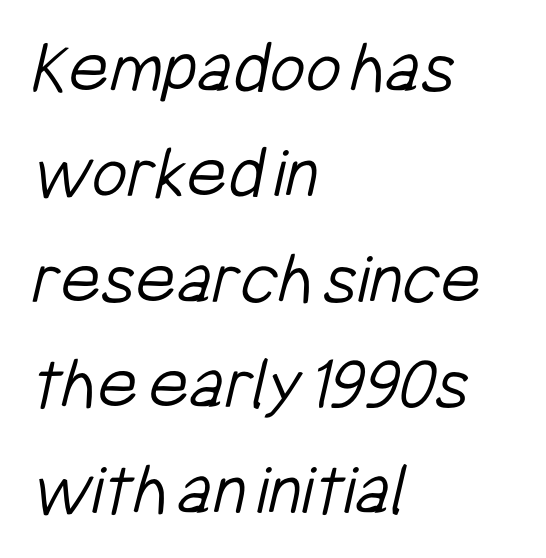
Left-aligned paragraph, ragged on the right. A typesetter would call this proportional, since set widths differ per character. Clear beneath every line of the passage. Vertically, the passage feels balanced, rows spaced as you'd expect. Compared with a typical body face, this is equally light or lighter still.
